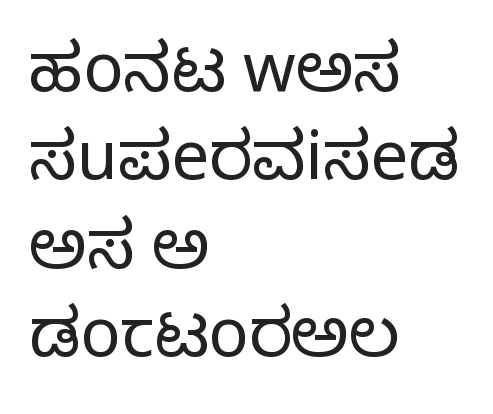
The image shows 67 px light sans-serif type, upright; set left-aligned, normal line spacing (1.32x), normal letter spacing, not underlined; low stroke contrast and a medium x-height.
